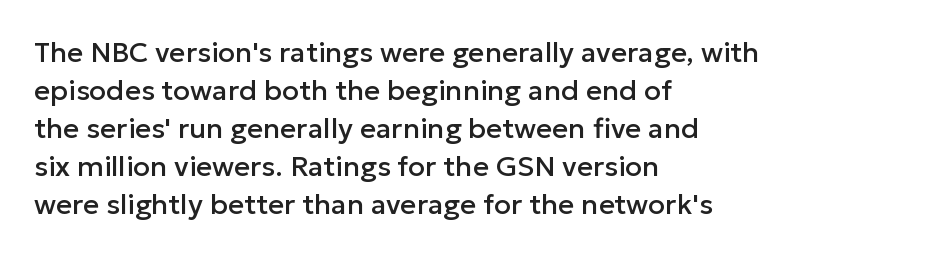
The space beneath each line is pristine and unruled. This rendering employs a face without finishing strokes, i.e., a sans-serif. Every row of glyphs begins at an identical x-position on the left. The face used here is proportionally spaced, like ordinary book or web type.
